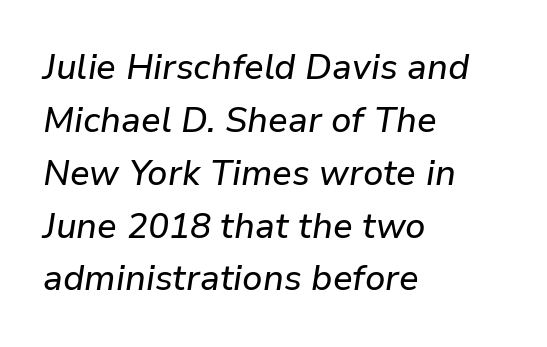
Q: Is the text italic (slanted)? A: Yes, it leans right by about 9 degrees.
Q: Is the text underlined? A: No.
Q: How is the paragraph aligned? A: Left-aligned.
Q: Is the spacing between letters normal or unusually wide? A: Normal.
Q: Is the spacing between lines tight, normal or loose? A: Normal.
Q: Width (condensed, normal, or wide)? A: Normal.
Q: Stroke contrast? A: Low.
Q: x-height? A: Medium.
Q: Monospaced? A: No.
